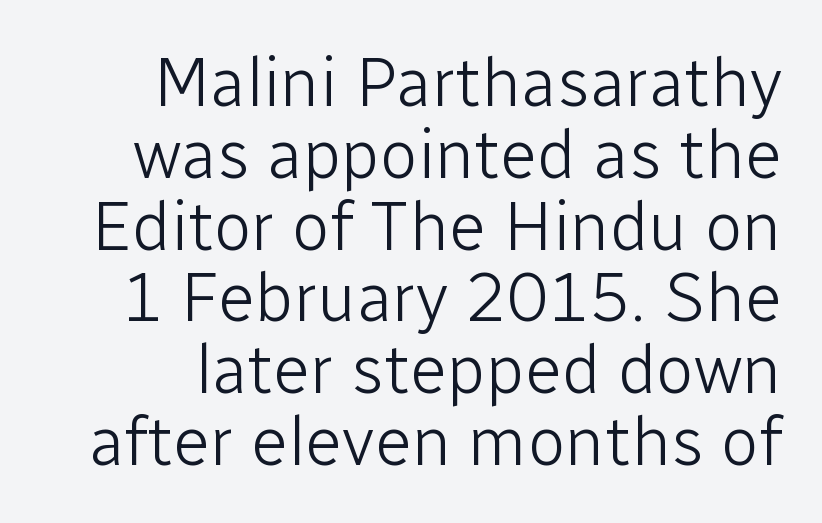
The image shows 69 px light sans-serif type, upright; set right-aligned, tight line spacing (1.04x), normal letter spacing, not underlined; low stroke contrast and a medium x-height.
